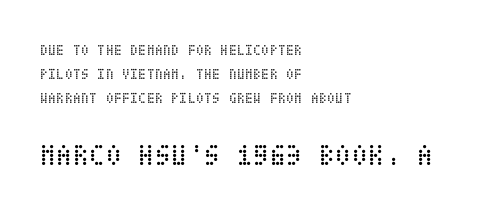
Visually the block forms a straight wall on the left and a jagged coastline on the right. This rendering leaves character spacing at its baseline value. The characters are drawn with everyday or finer stroke widths. Horizontal bands of white between lines are of average thickness. Glance below the letters and you will spot only blank space. Designer's note — italics off, roman on.
